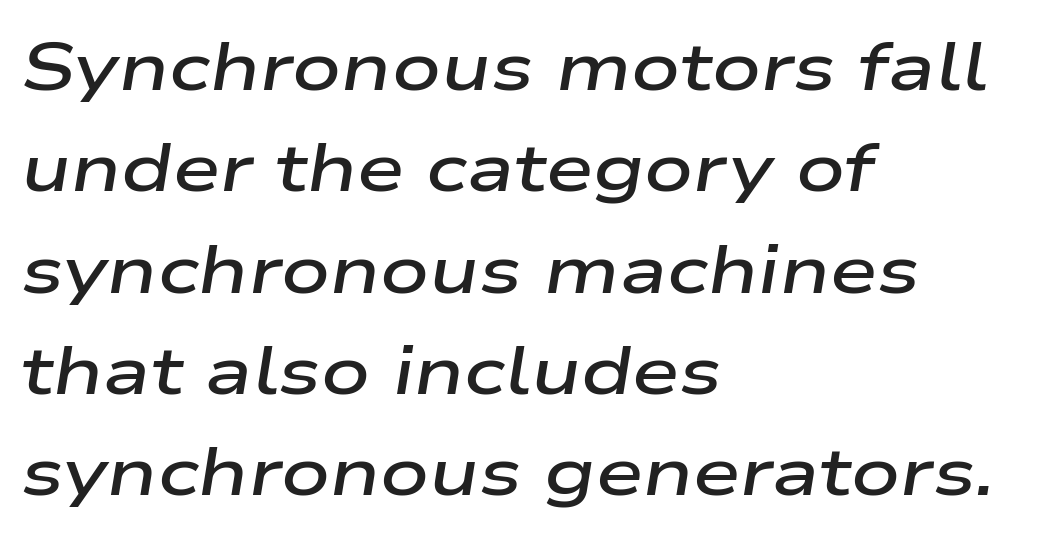
Q: Is the text bold? A: Semi-bold.
Q: Is the text italic (slanted)? A: Yes, it leans right by about 9 degrees.
Q: Is the text underlined? A: No.
Q: How is the paragraph aligned? A: Left-aligned.
Q: Is the spacing between letters normal or unusually wide? A: Normal.
Q: Is the spacing between lines tight, normal or loose? A: Normal.
Q: Width (condensed, normal, or wide)? A: Wide.
Q: Stroke contrast? A: Low.
Q: x-height? A: Medium.
Q: Monospaced? A: No.
